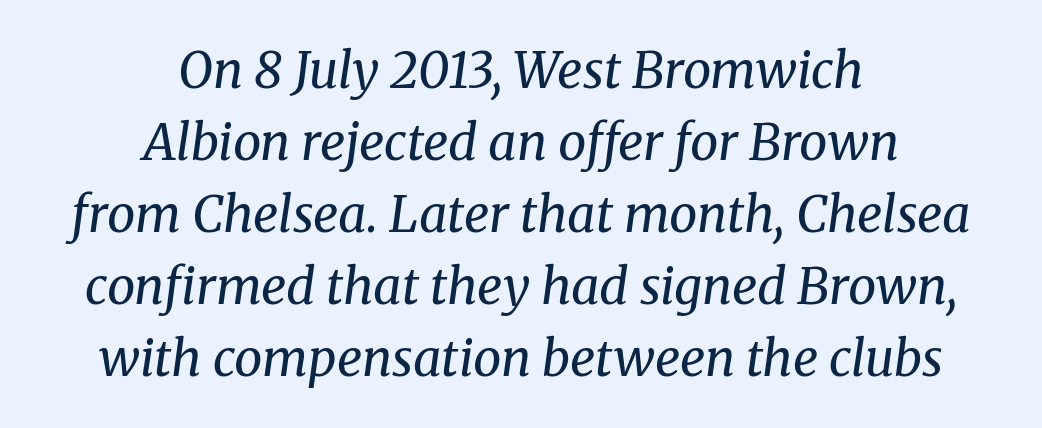
Q: Is the text bold? A: No.
Q: Is the text italic (slanted)? A: Yes, it leans right by about 8 degrees.
Q: Is the typeface a serif or a sans-serif typeface? A: Serif.
Q: Is the text underlined? A: No.
Q: How is the paragraph aligned? A: Centered.
Q: Is the spacing between letters normal or unusually wide? A: Normal.
Q: Is the spacing between lines tight, normal or loose? A: Normal.
Q: Width (condensed, normal, or wide)? A: Normal.
Q: Stroke contrast? A: Medium.
Q: x-height? A: Medium.
Q: Monospaced? A: No.
